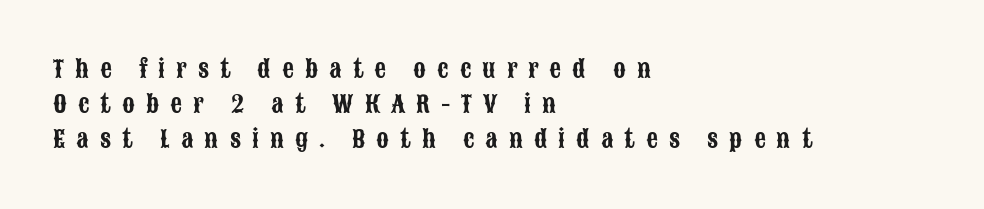
The image shows 23 px text type, upright; set left-aligned, normal line spacing (1.52x), unusually wide letter spacing (+0.48 em), not underlined.
